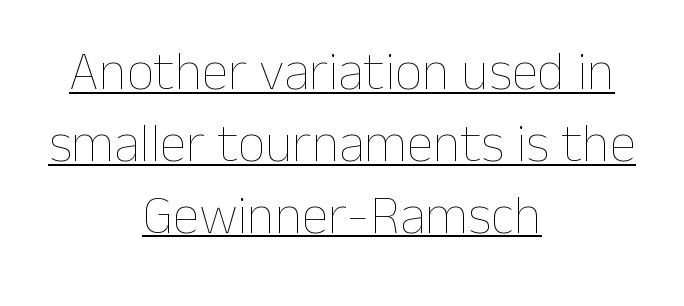
The image shows 54 px thin type, upright; set centered, normal line spacing (1.33x), normal letter spacing, underlined; low stroke contrast and a medium x-height.
